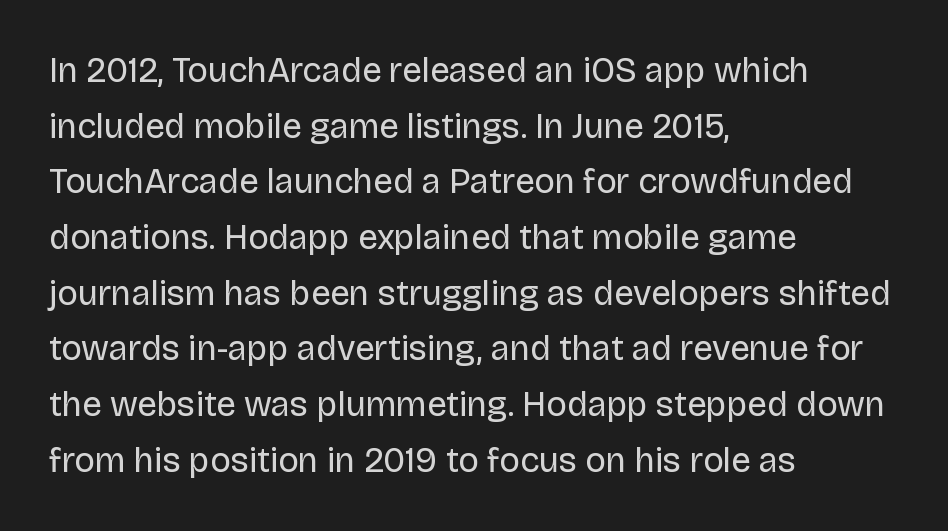
The image shows 35 px regular-weight sans-serif type, upright; set left-aligned, normal line spacing (1.59x), normal letter spacing, not underlined; low stroke contrast and a large x-height.
